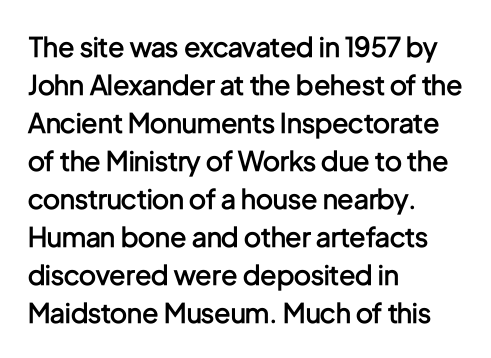
The image shows 27 px text type, upright; set left-aligned, normal line spacing (1.41x), normal letter spacing, not underlined.
